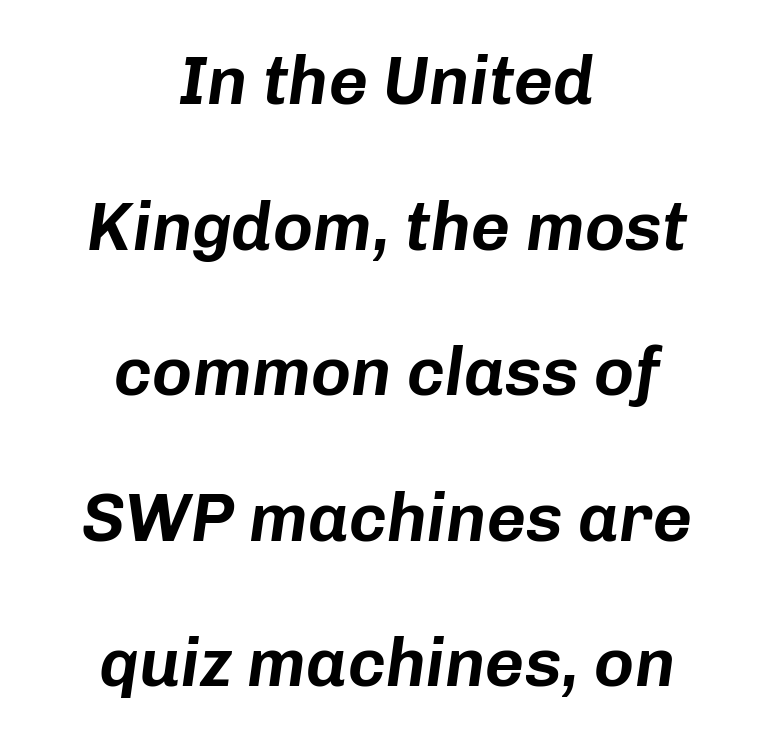
{"italic": "yes", "lean": "right", "slant_degrees": 8, "width": "normal", "stroke_contrast": "low", "x_height": "medium", "monospaced": "no", "underline": "no", "align": "center", "line_spacing": "loose", "line_spacing_ratio": 2.14, "letter_spacing": "normal", "letter_spacing_em": 0.0, "glyph_px": 68}
